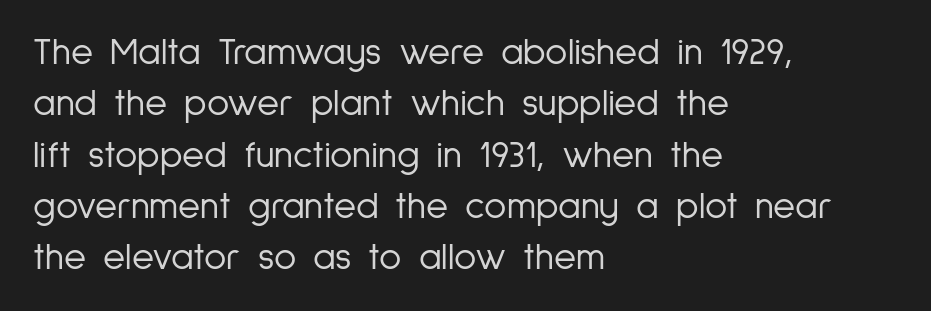
{"serif": "no", "italic": "no", "bold": "no", "weight": "light", "width": "condensed", "stroke_contrast": "low", "x_height": "medium", "monospaced": "no", "underline": "no", "align": "left", "line_spacing": "normal", "line_spacing_ratio": 1.35, "letter_spacing": "normal", "letter_spacing_em": 0.0, "glyph_px": 38}
